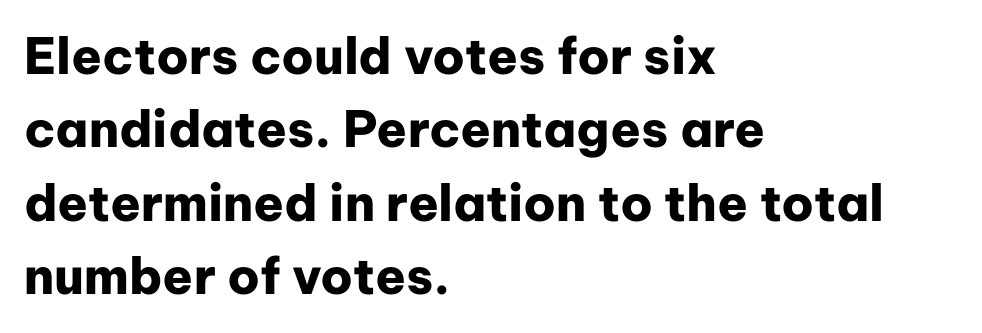
The image shows 50 px heavy sans-serif type, upright; set left-aligned, normal line spacing (1.47x), normal letter spacing, not underlined; low stroke contrast and a medium x-height.
